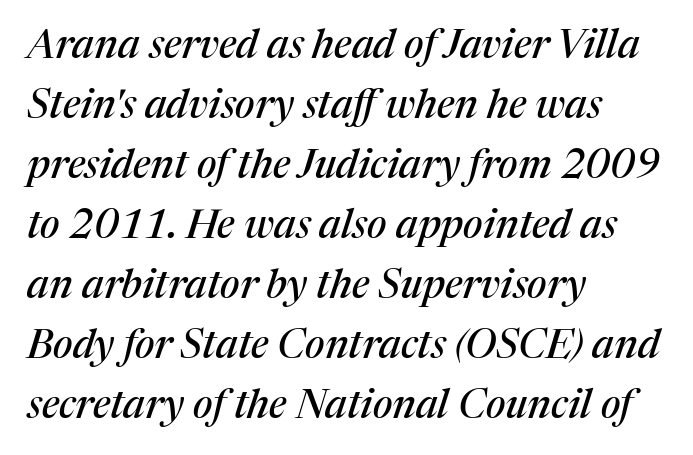
Q: Is the text italic (slanted)? A: Yes, it leans right by about 17 degrees.
Q: Is the typeface a serif or a sans-serif typeface? A: Serif.
Q: Is the text underlined? A: No.
Q: How is the paragraph aligned? A: Left-aligned.
Q: Is the spacing between letters normal or unusually wide? A: Normal.
Q: Is the spacing between lines tight, normal or loose? A: Normal.
Q: Width (condensed, normal, or wide)? A: Normal.
Q: Stroke contrast? A: Medium.
Q: x-height? A: Medium.
Q: Monospaced? A: No.
